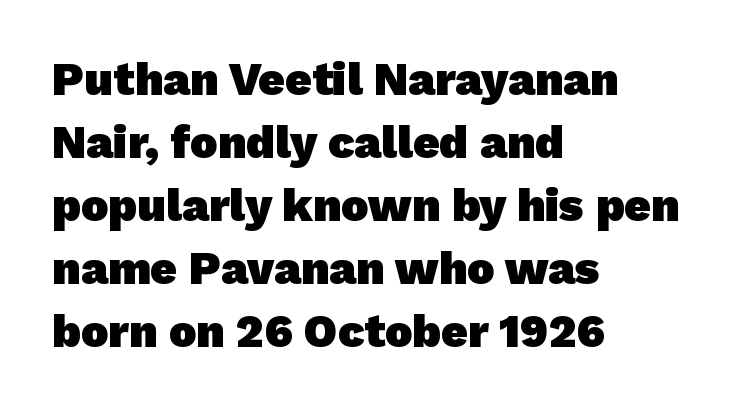
{"serif": "no", "bold": "yes", "weight": "heavy", "width": "normal", "stroke_contrast": "low", "x_height": "medium", "monospaced": "no", "underline": "no", "align": "left", "line_spacing": "normal", "line_spacing_ratio": 1.37, "letter_spacing": "normal", "letter_spacing_em": 0.0, "glyph_px": 46}
